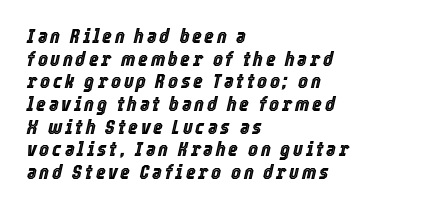
The typesetter chose a ragged-right arrangement here. Vertical spacing — tight. Only glyphs here, with clear space below each row. Yep, that's italic — everything's leaning.
